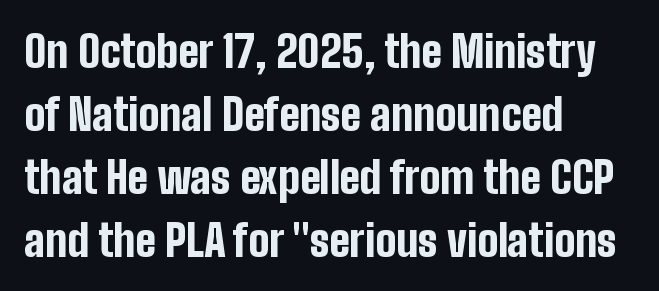
The image shows 44 px bold, condensed sans-serif type, upright; set left-aligned, normal line spacing (1.43x), normal letter spacing, not underlined; low stroke contrast and a medium x-height.
